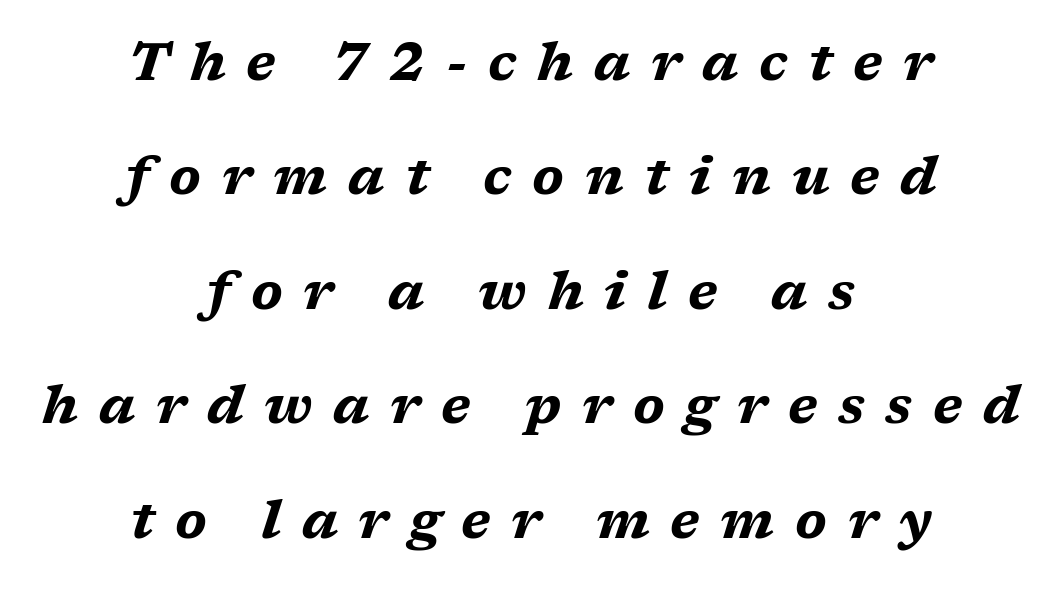
{"italic": "yes", "lean": "right", "slant_degrees": 17, "bold": "yes", "weight": "bold", "width": "wide", "stroke_contrast": "medium", "x_height": "medium", "monospaced": "no", "underline": "no", "align": "center", "line_spacing": "loose", "line_spacing_ratio": 2.16, "letter_spacing": "wide", "letter_spacing_em": 0.39, "glyph_px": 53}
